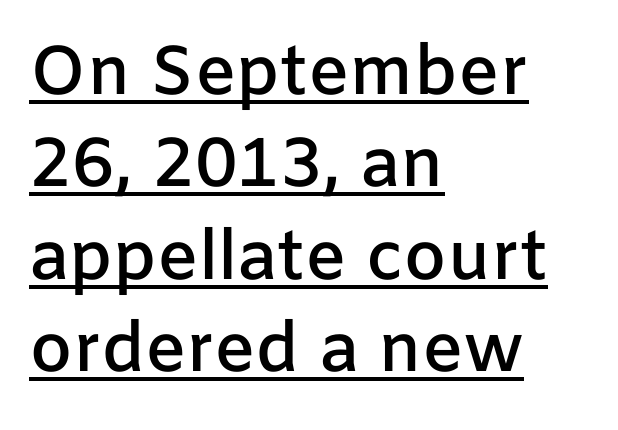
The image shows 69 px semibold sans-serif type, upright; set left-aligned, normal line spacing (1.34x), normal letter spacing, underlined; low stroke contrast and a medium x-height.
